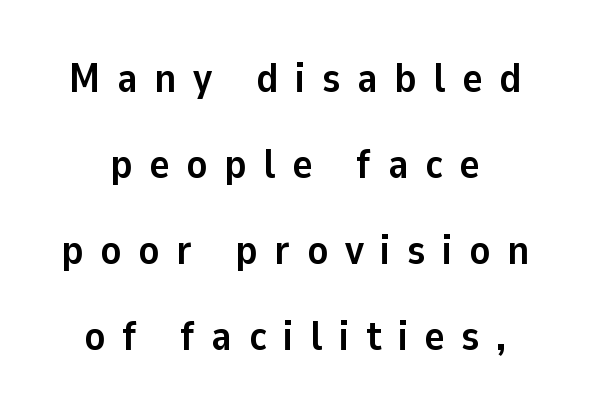
Q: Is the text bold? A: Yes.
Q: Is the text italic (slanted)? A: No, it is upright.
Q: Is the typeface a serif or a sans-serif typeface? A: Sans-serif.
Q: Is the text underlined? A: No.
Q: Is the spacing between letters normal or unusually wide? A: Unusually wide.
Q: Is the spacing between lines tight, normal or loose? A: Loose.
Q: Width (condensed, normal, or wide)? A: Normal.
Q: Stroke contrast? A: Low.
Q: x-height? A: Medium.
Q: Monospaced? A: No.
